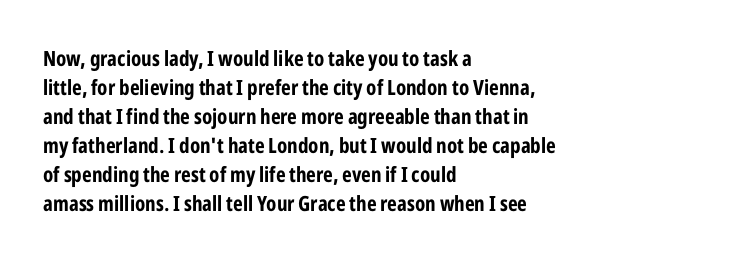
The image shows 21 px bold type, upright; set left-aligned, normal line spacing (1.38x), normal letter spacing, not underlined.
